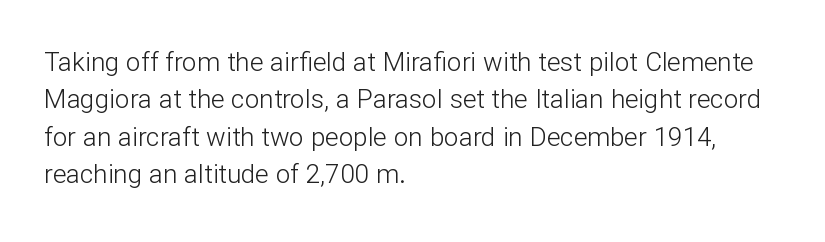
{"italic": "no", "bold": "no", "underline": "no", "align": "left", "line_spacing": "normal", "line_spacing_ratio": 1.44, "letter_spacing": "normal", "letter_spacing_em": 0.0, "glyph_px": 26}
